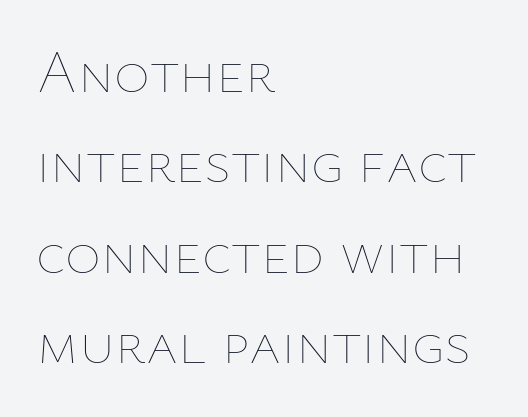
Q: Is the text bold? A: No.
Q: Is the text italic (slanted)? A: No, it is upright.
Q: Is the text underlined? A: No.
Q: How is the paragraph aligned? A: Left-aligned.
Q: Is the spacing between letters normal or unusually wide? A: Normal.
Q: Is the spacing between lines tight, normal or loose? A: Normal.
Q: Width (condensed, normal, or wide)? A: Normal.
Q: Stroke contrast? A: Low.
Q: x-height? A: Medium.
Q: Monospaced? A: No.
